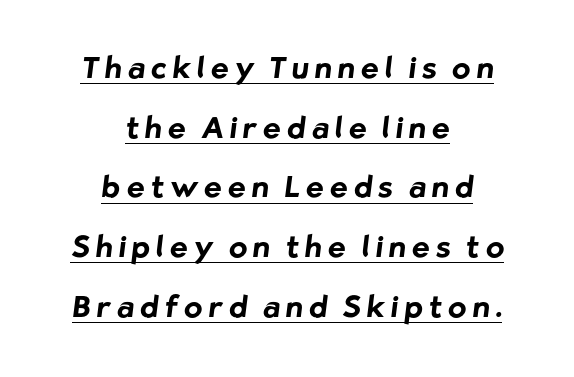
Q: Is the text bold? A: Yes.
Q: Is the typeface a serif or a sans-serif typeface? A: Sans-serif.
Q: Is the text underlined? A: Yes.
Q: How is the paragraph aligned? A: Centered.
Q: Is the spacing between letters normal or unusually wide? A: Unusually wide.
Q: Is the spacing between lines tight, normal or loose? A: Loose.
Q: Width (condensed, normal, or wide)? A: Normal.
Q: Stroke contrast? A: Low.
Q: x-height? A: Medium.
Q: Monospaced? A: No.
